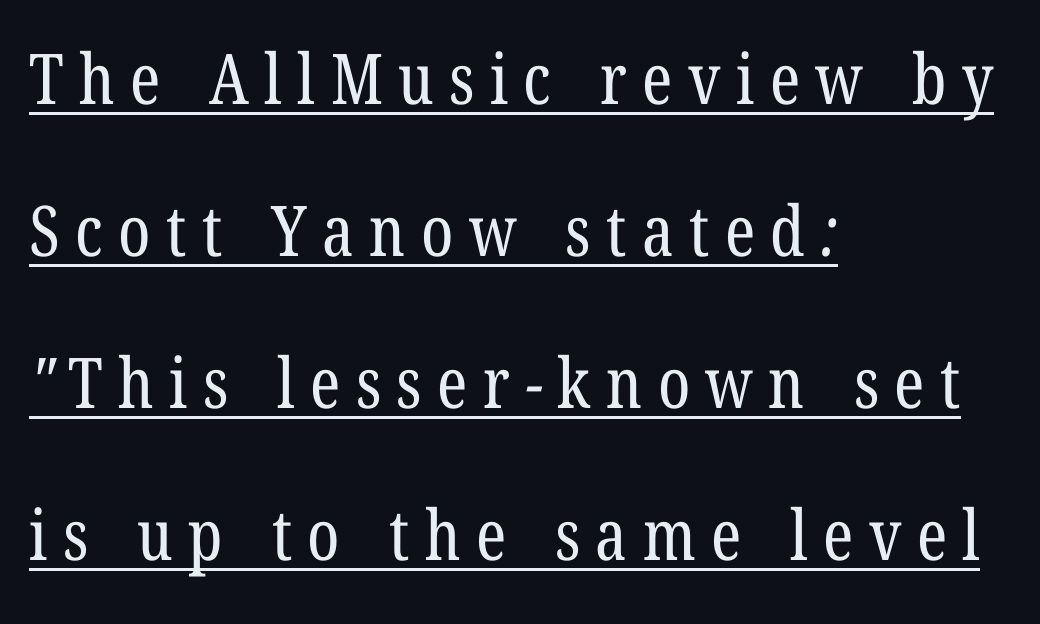
The image shows 70 px regular-weight, condensed serif type; set left-aligned, loose line spacing (2.17x), unusually wide letter spacing (+0.22 em), underlined; low stroke contrast and a medium x-height.
